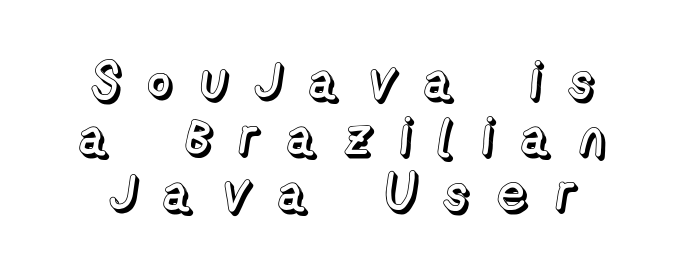
{"width": "normal", "x_height": "medium", "monospaced": "no", "underline": "no", "line_spacing": "tight", "line_spacing_ratio": 1.08, "letter_spacing": "wide", "letter_spacing_em": 0.48, "glyph_px": 52}
